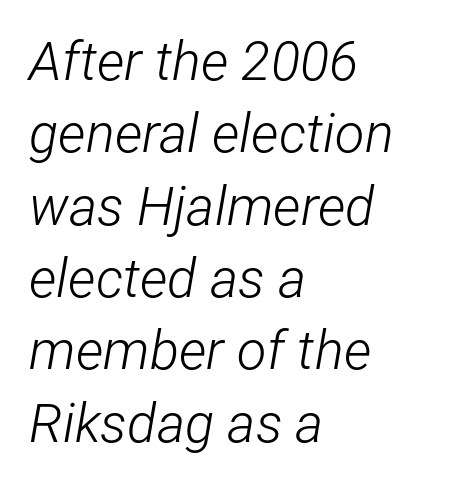
Unmarked baselines from the first word to the last. Short and long lines alike share a common starting point at left. Glyph-to-glyph distance matches everyday printed text. Is the type slanted? Yes — the strokes lean at a clear angle.
